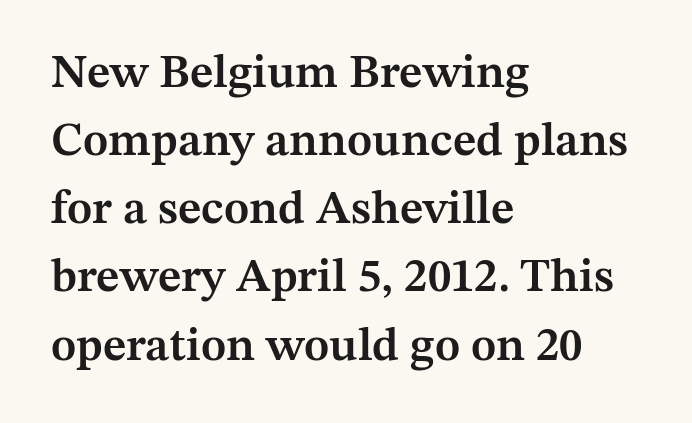
The image shows 47 px semibold serif type, upright; set left-aligned, normal line spacing (1.45x), normal letter spacing, not underlined; medium stroke contrast and a medium x-height.
